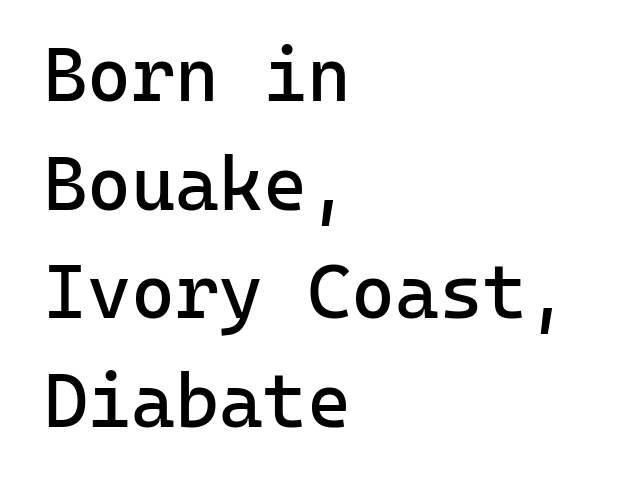
Q: Is the text bold? A: No.
Q: Is the text italic (slanted)? A: No, it is upright.
Q: Is the typeface a serif or a sans-serif typeface? A: Sans-serif.
Q: Is the text underlined? A: No.
Q: How is the paragraph aligned? A: Left-aligned.
Q: Is the spacing between letters normal or unusually wide? A: Normal.
Q: Is the spacing between lines tight, normal or loose? A: Normal.
Q: Width (condensed, normal, or wide)? A: Normal.
Q: Stroke contrast? A: Low.
Q: x-height? A: Medium.
Q: Monospaced? A: Yes.
